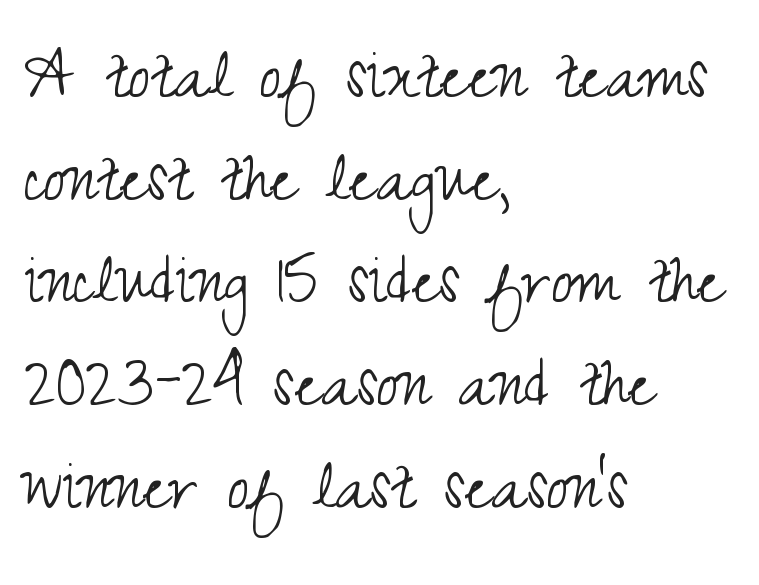
{"serif": "no", "italic": "no", "bold": "no", "weight": "light", "width": "condensed", "stroke_contrast": "medium", "x_height": "small", "monospaced": "no", "underline": "no", "align": "left", "line_spacing": "normal", "line_spacing_ratio": 1.3, "letter_spacing": "normal", "letter_spacing_em": 0.0, "glyph_px": 79}
